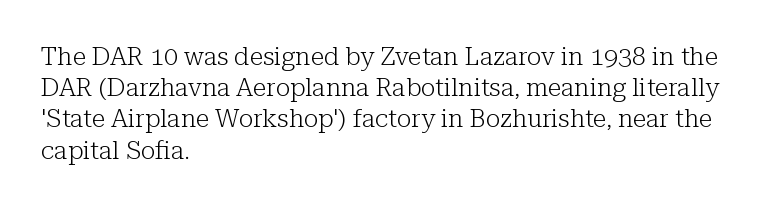
The image shows 25 px text type, upright; set left-aligned, normal line spacing (1.25x), normal letter spacing, not underlined.
